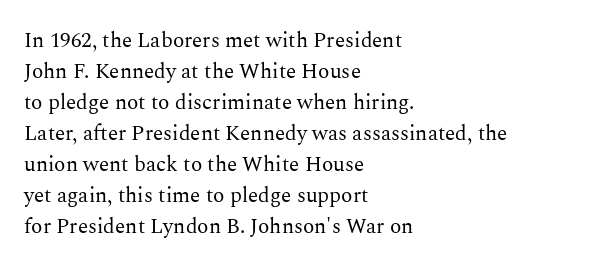
Q: Is the text bold? A: No.
Q: Is the text italic (slanted)? A: No, it is upright.
Q: Is the text underlined? A: No.
Q: How is the paragraph aligned? A: Left-aligned.
Q: Is the spacing between letters normal or unusually wide? A: Normal.
Q: Is the spacing between lines tight, normal or loose? A: Normal.
